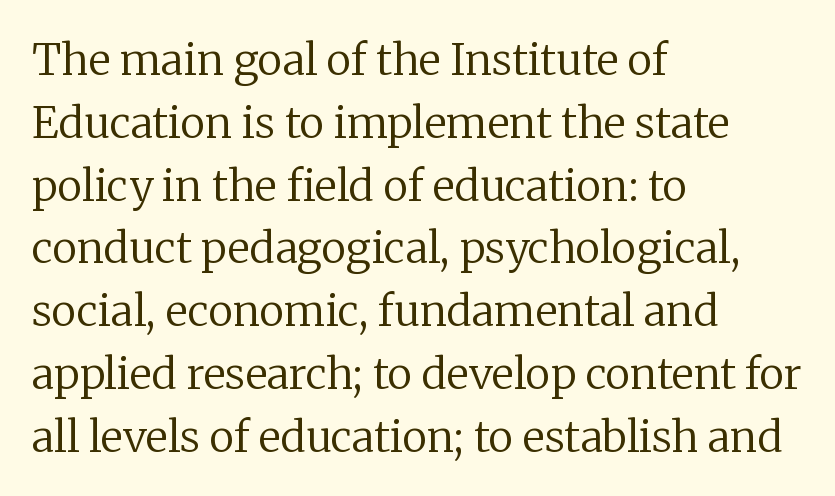
{"serif": "yes", "italic": "no", "bold": "no", "weight": "regular", "width": "normal", "stroke_contrast": "low", "x_height": "medium", "monospaced": "no", "underline": "no", "align": "left", "line_spacing": "normal", "line_spacing_ratio": 1.46, "letter_spacing": "normal", "letter_spacing_em": 0.0, "glyph_px": 43}
